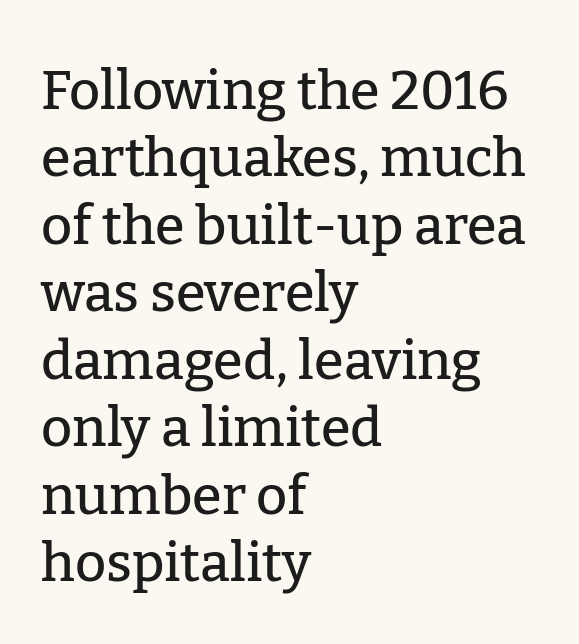
Q: Is the text italic (slanted)? A: No, it is upright.
Q: Is the typeface a serif or a sans-serif typeface? A: Serif.
Q: Is the text underlined? A: No.
Q: How is the paragraph aligned? A: Left-aligned.
Q: Is the spacing between letters normal or unusually wide? A: Normal.
Q: Is the spacing between lines tight, normal or loose? A: Normal.
Q: Width (condensed, normal, or wide)? A: Normal.
Q: Stroke contrast? A: Low.
Q: x-height? A: Medium.
Q: Monospaced? A: No.
